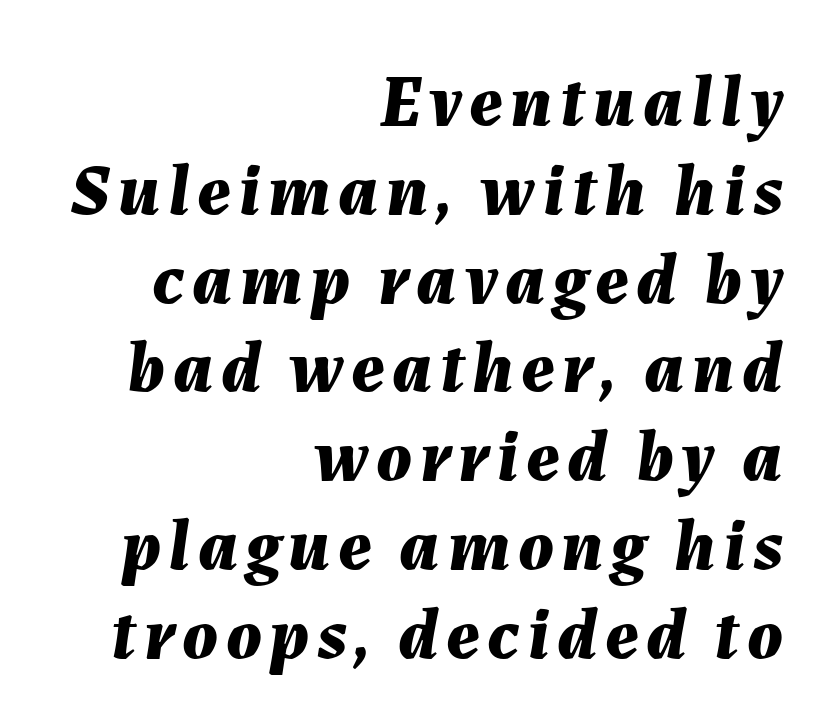
The setting favours the right margin, as signatures and pull-quotes sometimes do. The words here are not underlined. The passage shown is typed in a proportional face where columns would drift. The sample has been set heavy, in full bold. Characters are canted at an angle relative to the baseline's perpendicular.
